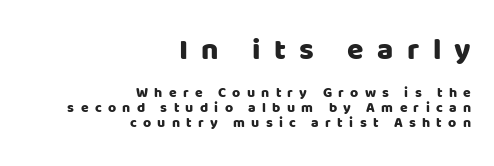
Q: Is the text italic (slanted)? A: No, it is upright.
Q: Is the typeface a serif or a sans-serif typeface? A: Sans-serif.
Q: Is the text underlined? A: No.
Q: How is the paragraph aligned? A: Right-aligned.
Q: Is the spacing between letters normal or unusually wide? A: Unusually wide.
Q: Is the spacing between lines tight, normal or loose? A: Tight.
Q: Which block of text is set in a larger size, the first (top) or the second (bottom)? A: The first (top) one.
Q: Width (condensed, normal, or wide)? A: Normal.
Q: Stroke contrast? A: Low.
Q: x-height? A: Large.
Q: Monospaced? A: No.
